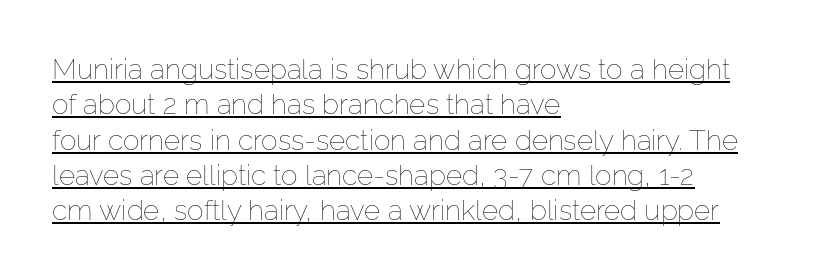
The face used here is rendered with its standard letterfit. The letterforms sit at book weight or below. The designer left line spacing at the default. Underline: present. Do the characters align in a grid? No, the font is proportional.
